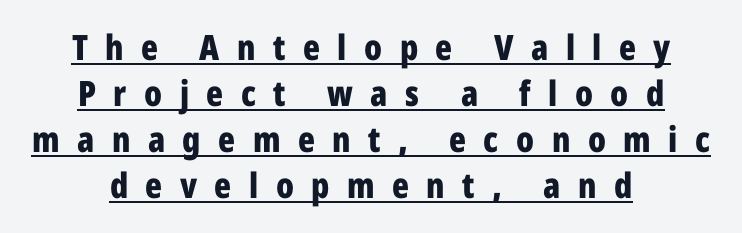
The image shows 35 px bold, condensed sans-serif type, upright; set centered, normal line spacing (1.31x), unusually wide letter spacing (+0.5 em), underlined; low stroke contrast and a medium x-height.
